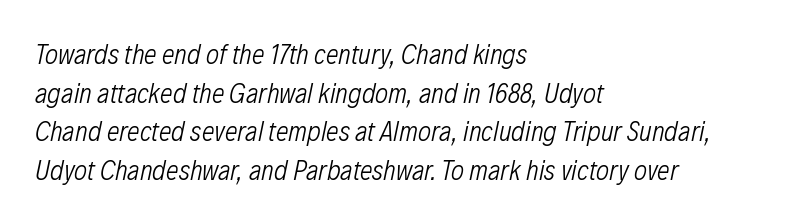
Q: Is the text bold? A: No.
Q: Is the text italic (slanted)? A: Yes, it leans right by about 12 degrees.
Q: Is the text underlined? A: No.
Q: How is the paragraph aligned? A: Left-aligned.
Q: Is the spacing between letters normal or unusually wide? A: Normal.
Q: Is the spacing between lines tight, normal or loose? A: Normal.
Q: Width (condensed, normal, or wide)? A: Condensed.
Q: Stroke contrast? A: Low.
Q: x-height? A: Medium.
Q: Monospaced? A: No.
